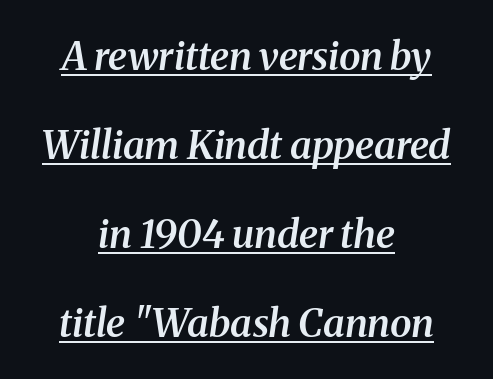
What weight is shown? A semibold, between regular and bold. Examine the stroke ends and you'll spot serifs. Each letter keeps its own natural width here, so spacing adapts to shape. The text carries the slant typical of an italic or oblique font. Quick note: underline on. Notice the wide empty band between every row — that's loose leading.
